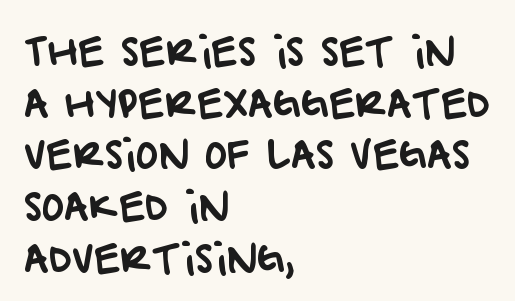
The image shows 38 px sans-serif type; set left-aligned, normal line spacing (1.36x), normal letter spacing, not underlined; low stroke contrast and a large x-height.
